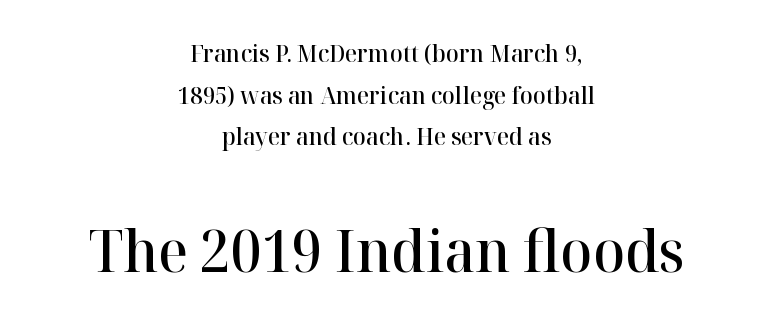
The image shows 59 px semibold serif type, upright; set centered, line spacing 1.73x, normal letter spacing, not underlined; the second (bottom) block is 2.46x larger; high stroke contrast and a medium x-height.
